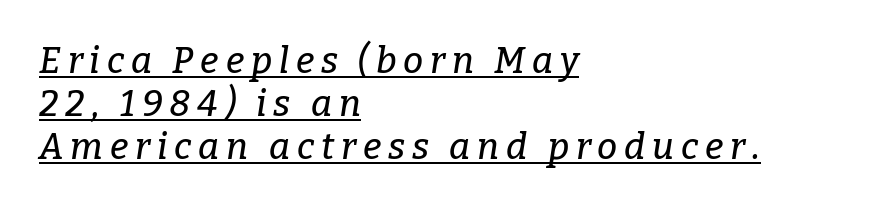
Q: Is the text italic (slanted)? A: Yes, it leans right by about 9 degrees.
Q: Is the typeface a serif or a sans-serif typeface? A: Serif.
Q: Is the text underlined? A: Yes.
Q: How is the paragraph aligned? A: Left-aligned.
Q: Width (condensed, normal, or wide)? A: Normal.
Q: Stroke contrast? A: Low.
Q: x-height? A: Medium.
Q: Monospaced? A: No.
